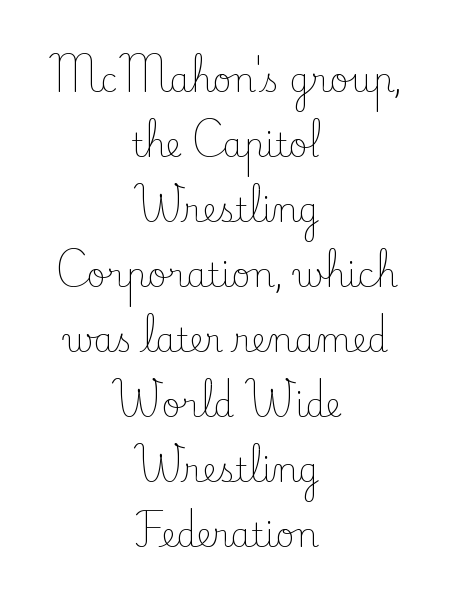
Q: Is the text bold? A: No.
Q: Is the text italic (slanted)? A: No, it is upright.
Q: Is the typeface a serif or a sans-serif typeface? A: Serif.
Q: Is the text underlined? A: No.
Q: How is the paragraph aligned? A: Centered.
Q: Is the spacing between letters normal or unusually wide? A: Normal.
Q: Is the spacing between lines tight, normal or loose? A: Loose.
Q: Width (condensed, normal, or wide)? A: Normal.
Q: Stroke contrast? A: Low.
Q: x-height? A: Small.
Q: Monospaced? A: No.
